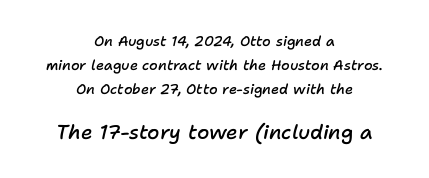
{"italic": "yes", "lean": "right", "slant_degrees": 11, "bold": "semi", "underline": "no", "align": "center", "line_spacing": "normal", "line_spacing_ratio": 1.7, "letter_spacing": "normal", "letter_spacing_em": 0.0, "larger_block": "second", "size_ratio": 1.43, "glyph_px": 20}
